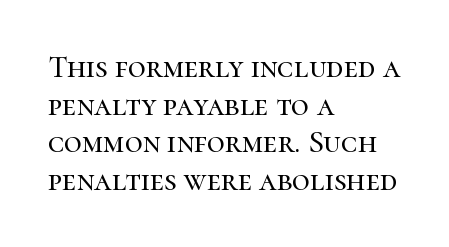
Q: Is the text italic (slanted)? A: No, it is upright.
Q: Is the typeface a serif or a sans-serif typeface? A: Serif.
Q: Is the text underlined? A: No.
Q: How is the paragraph aligned? A: Left-aligned.
Q: Is the spacing between letters normal or unusually wide? A: Normal.
Q: Width (condensed, normal, or wide)? A: Normal.
Q: Stroke contrast? A: High.
Q: x-height? A: Medium.
Q: Monospaced? A: No.
